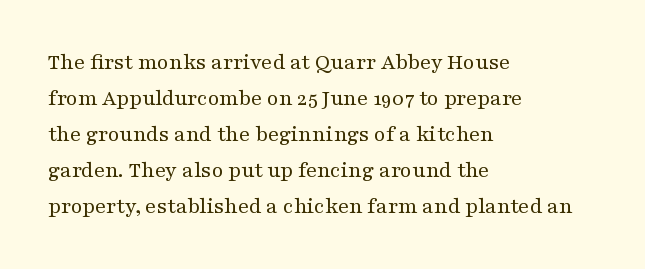
The foot of each line stays bare and open. It's the straight-up-and-down kind of type. The gaps between neighbouring characters are ordinary and unremarkable. A normal amount of white space separates one row of letters from the next. Typeset ragged right — the left edge is the straight one. Is the stroke heavy? The answer is a plain regular-or-lighter.
